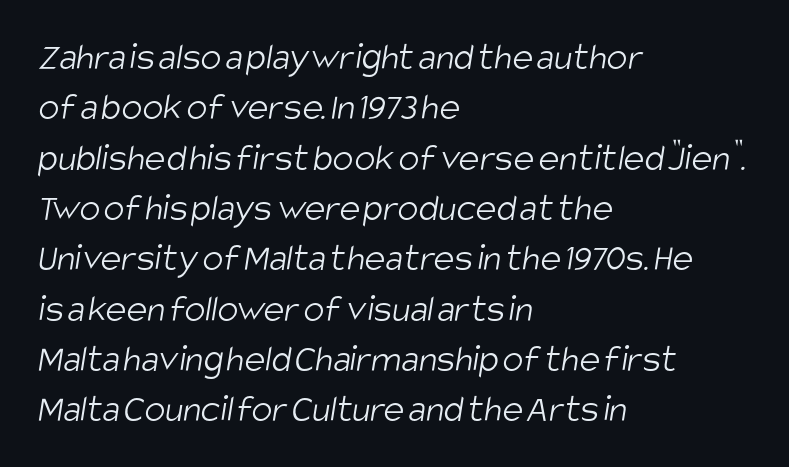
Q: Is the text bold? A: No.
Q: Is the typeface a serif or a sans-serif typeface? A: Sans-serif.
Q: Is the text underlined? A: No.
Q: How is the paragraph aligned? A: Left-aligned.
Q: Is the spacing between letters normal or unusually wide? A: Normal.
Q: Is the spacing between lines tight, normal or loose? A: Normal.
Q: Width (condensed, normal, or wide)? A: Condensed.
Q: Stroke contrast? A: Low.
Q: x-height? A: Large.
Q: Monospaced? A: No.
